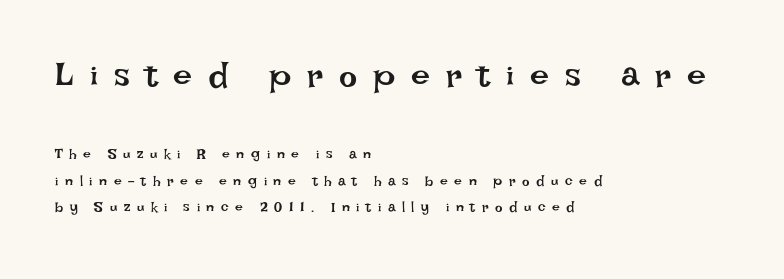
Q: Is the text bold? A: No.
Q: Is the text italic (slanted)? A: No, it is upright.
Q: Is the text underlined? A: No.
Q: How is the paragraph aligned? A: Left-aligned.
Q: Is the spacing between letters normal or unusually wide? A: Unusually wide.
Q: Which block of text is set in a larger size, the first (top) or the second (bottom)? A: The first (top) one.
Q: Width (condensed, normal, or wide)? A: Normal.
Q: Stroke contrast? A: Low.
Q: x-height? A: Large.
Q: Monospaced? A: No.
